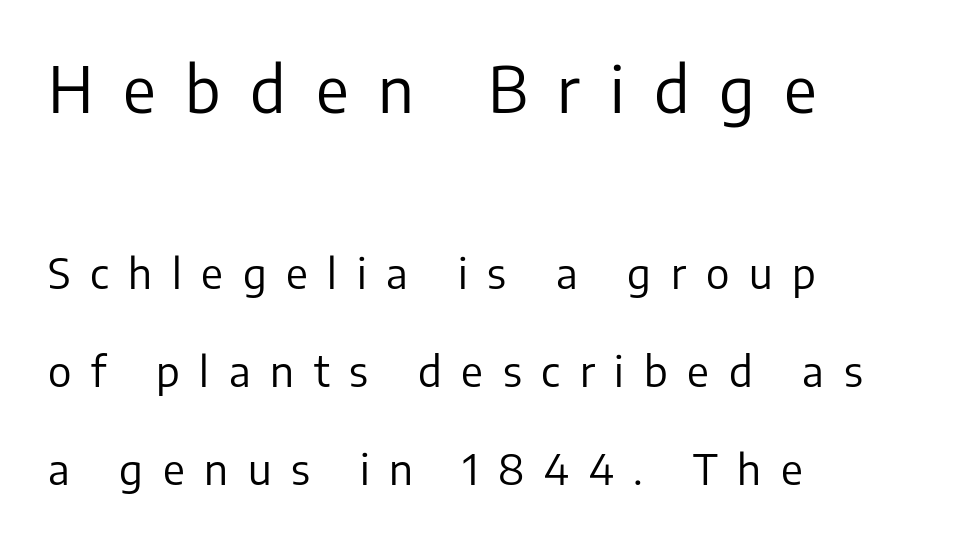
{"serif": "no", "italic": "no", "bold": "no", "weight": "regular", "width": "normal", "stroke_contrast": "low", "x_height": "medium", "monospaced": "no", "underline": "no", "align": "left", "line_spacing": "loose", "line_spacing_ratio": 2.33, "letter_spacing": "wide", "letter_spacing_em": 0.47, "larger_block": "first", "size_ratio": 1.5, "glyph_px": 63}
